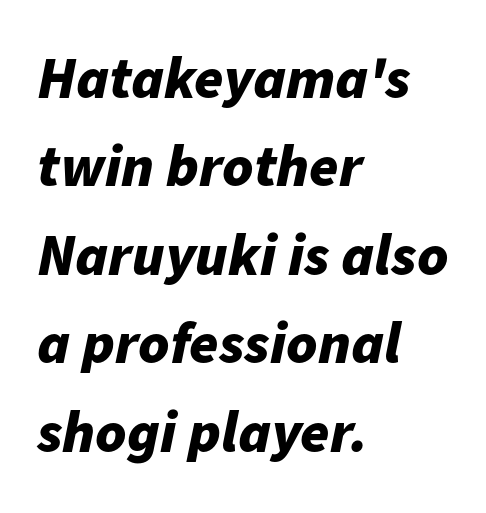
One-word summary of the alignment: left. Students, note that the glyphs here touch the page at normal intervals. Unmarked baselines from the first word to the last. Proportional: the letters do not fall into vertical columns. Evenly set lines give the paragraph a standard silhouette. Tall strokes in this sample are angled rather than plumb.
